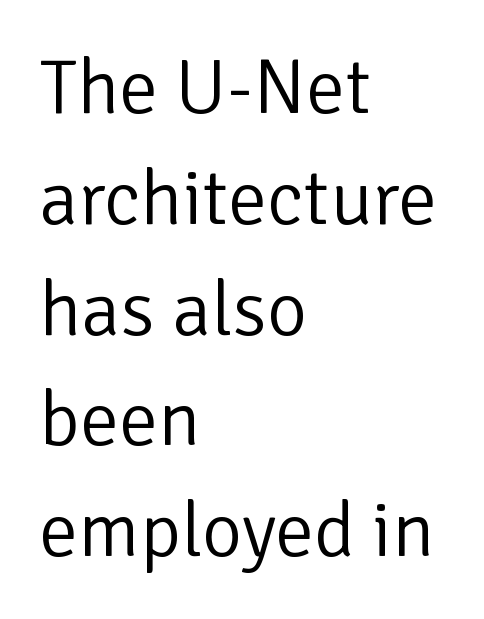
{"serif": "no", "italic": "no", "bold": "no", "weight": "light", "width": "normal", "stroke_contrast": "low", "x_height": "medium", "monospaced": "no", "underline": "no", "align": "left", "line_spacing": "normal", "line_spacing_ratio": 1.42, "letter_spacing": "normal", "letter_spacing_em": 0.0, "glyph_px": 78}
